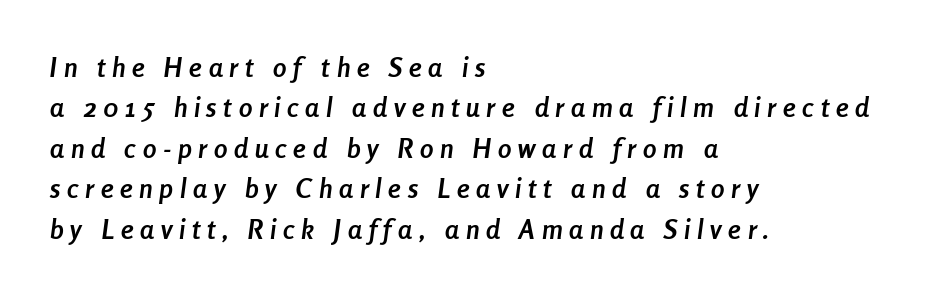
Q: Is the text bold? A: Yes.
Q: Is the text italic (slanted)? A: Yes, it leans right by about 8 degrees.
Q: Is the text underlined? A: No.
Q: How is the paragraph aligned? A: Left-aligned.
Q: Is the spacing between letters normal or unusually wide? A: Unusually wide.
Q: Is the spacing between lines tight, normal or loose? A: Normal.
